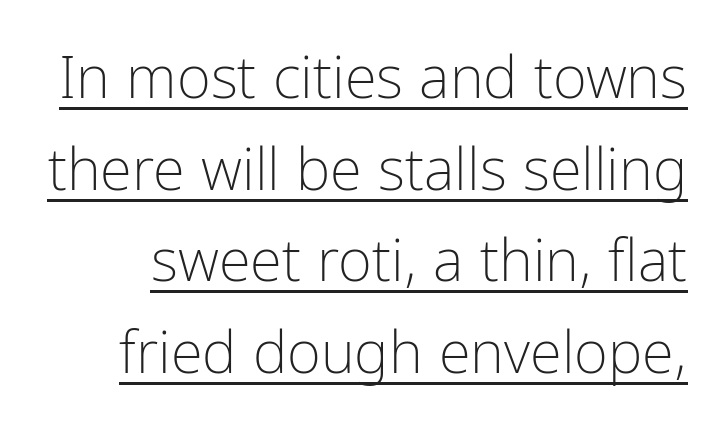
You can tell it's not italic because the verticals are truly vertical. Glance below the letters and you will spot a drawn line. Stems here are at most as thick as an everyday book face. The passage shown is typeset with a sans-serif family. A typesetter would call this proportional, since set widths differ per character.
